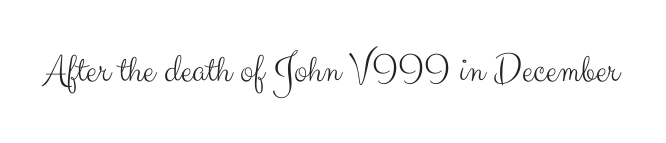
{"serif": "no", "bold": "no", "weight": "light", "width": "normal", "stroke_contrast": "medium", "x_height": "small", "monospaced": "no", "underline": "no", "letter_spacing": "normal", "letter_spacing_em": 0.0, "glyph_px": 41}
